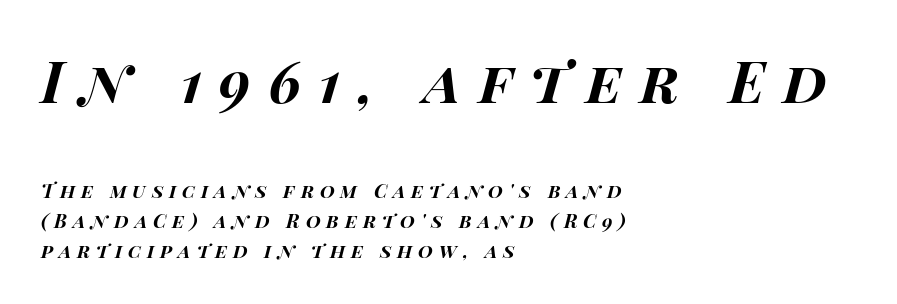
Honestly, there is no underline to notice here at all. Looks like regular typesetting: each glyph gets only the width it needs. How heavy is the stroke? Heavy — this is a bold. Designer's note — italics engaged. Whoever set this made the first block the dominant, larger element.
